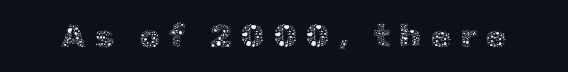
Looks like regular typesetting: each glyph gets only the width it needs. Is the type heavy? It reads as light-to-regular instead. Type without underlining. The horizontal fit of the characters is loose and conspicuously gappy.
